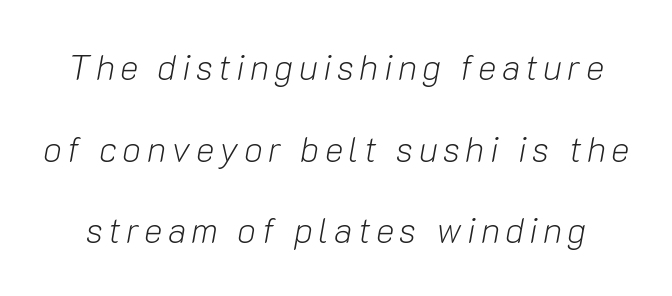
Does the leading feel generous? Absolutely, it's lavish. The specimen reads as italic at a glance. Spacing verdict: proportional, widths tailored to each character. The glyphs are unaccompanied by any horizontal stroke below them. The letters look calm and open, with moderate or lighter stems.
